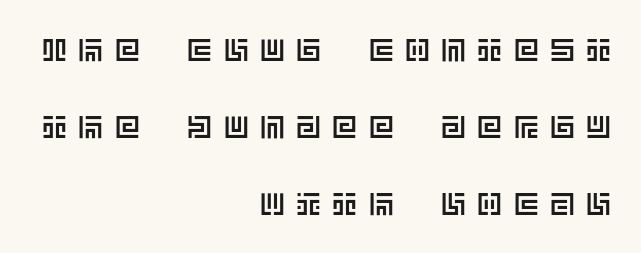
{"italic": "no", "width": "normal", "x_height": "large", "underline": "no", "align": "right", "line_spacing": "loose", "line_spacing_ratio": 2.49, "letter_spacing": "wide", "letter_spacing_em": 0.37, "glyph_px": 31}
